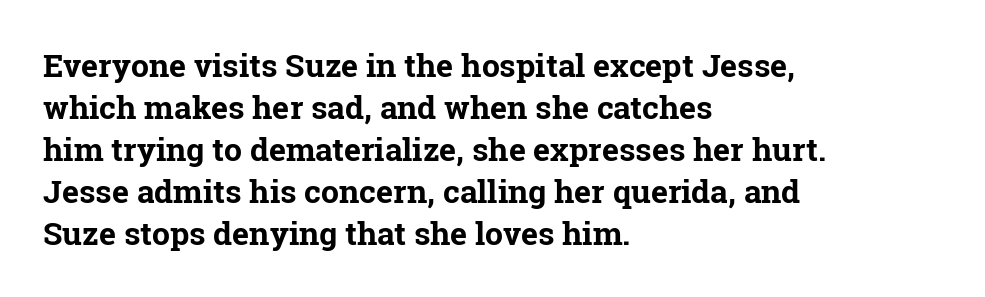
The image shows 32 px bold serif type, upright; set left-aligned, normal line spacing (1.31x), normal letter spacing, not underlined; low stroke contrast and a medium x-height.
